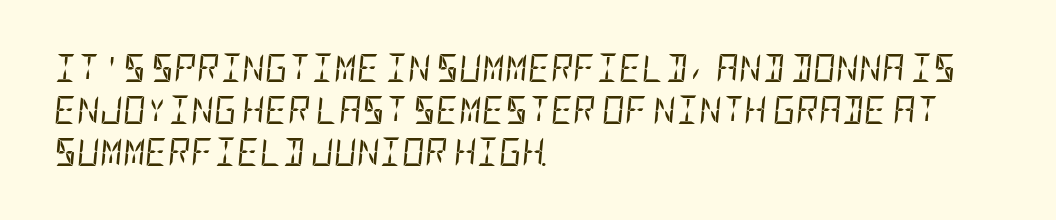
Q: Is the text bold? A: No.
Q: Is the text italic (slanted)? A: Yes, it leans right by about 5 degrees.
Q: Is the text underlined? A: No.
Q: How is the paragraph aligned? A: Left-aligned.
Q: Is the spacing between letters normal or unusually wide? A: Normal.
Q: Is the spacing between lines tight, normal or loose? A: Normal.
Q: Width (condensed, normal, or wide)? A: Condensed.
Q: Stroke contrast? A: Low.
Q: x-height? A: Large.
